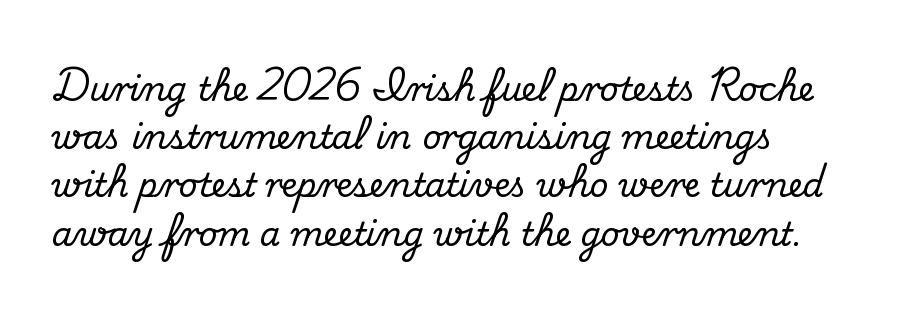
Q: Is the text italic (slanted)? A: Yes.
Q: Is the typeface a serif or a sans-serif typeface? A: Serif.
Q: Is the text underlined? A: No.
Q: Is the spacing between letters normal or unusually wide? A: Normal.
Q: Is the spacing between lines tight, normal or loose? A: Normal.
Q: Width (condensed, normal, or wide)? A: Normal.
Q: Stroke contrast? A: Medium.
Q: x-height? A: Small.
Q: Monospaced? A: No.
